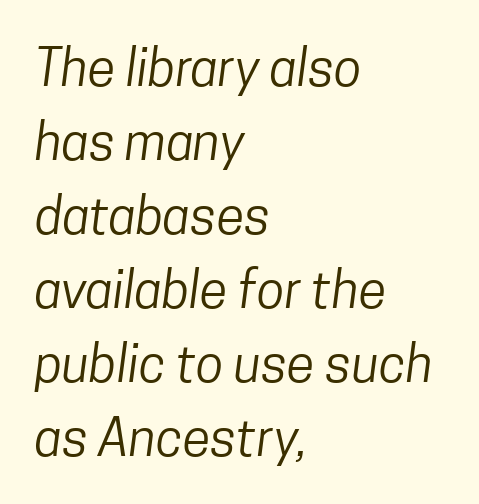
{"serif": "no", "bold": "no", "weight": "regular", "width": "condensed", "stroke_contrast": "low", "x_height": "medium", "monospaced": "no", "underline": "no", "align": "left", "line_spacing": "normal", "line_spacing_ratio": 1.45, "letter_spacing": "normal", "letter_spacing_em": 0.0, "glyph_px": 51}
